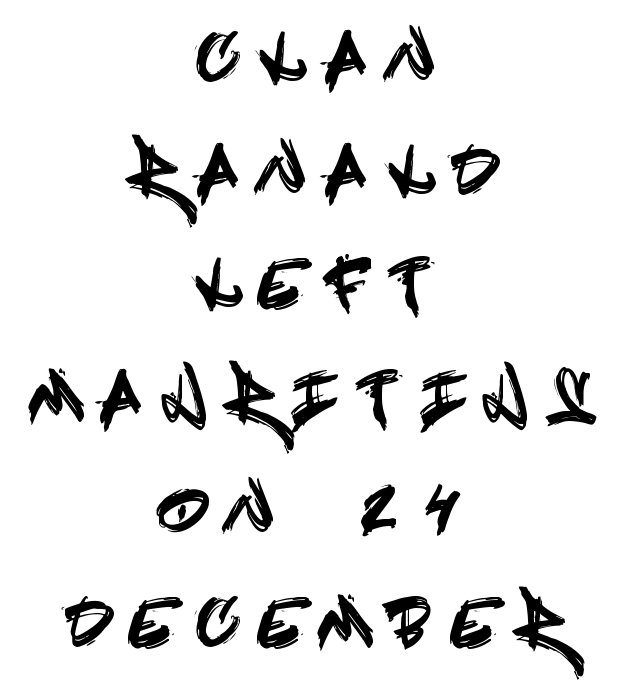
Students, note that the glyphs here are deliberately spaced far apart. Reading down the block, each line starts at a different indent, mirrored at its end. Does the type have serifs? No, each stem ends abruptly. Clear beneath every line of the passage.
